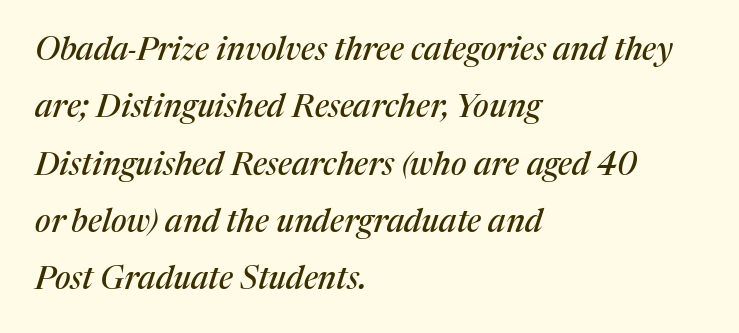
Underlining? Definitely not there. The typesetter chose a ragged-right arrangement here. Varying glyph widths throughout — classic text-font behaviour. Nothing unusual about the tracking: characters are spaced as the font intends. Does the type have serifs? Yes, each stem ends in a small foot.
